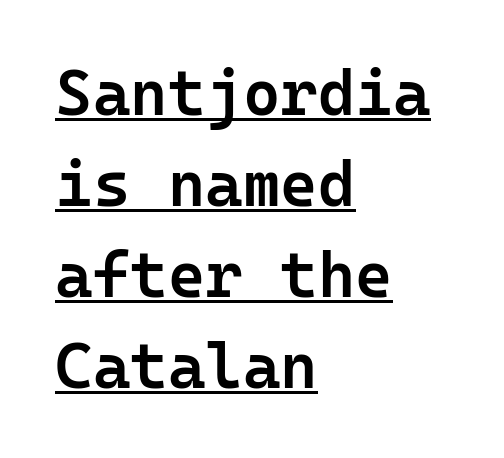
Posture: upright roman. Each line of the rendering has a horizontal stroke beneath the glyphs. The rendering keeps characters at their native spacing. In terms of weight, the rendering is demibold, just under bold.
